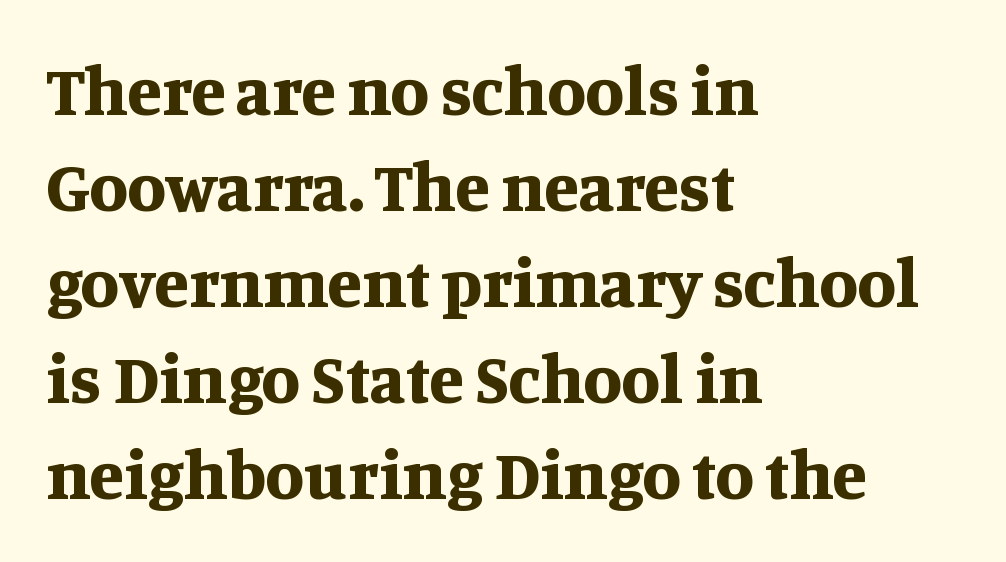
Q: Is the text bold? A: Yes.
Q: Is the text italic (slanted)? A: No, it is upright.
Q: Is the typeface a serif or a sans-serif typeface? A: Serif.
Q: Is the text underlined? A: No.
Q: How is the paragraph aligned? A: Left-aligned.
Q: Is the spacing between letters normal or unusually wide? A: Normal.
Q: Is the spacing between lines tight, normal or loose? A: Normal.
Q: Width (condensed, normal, or wide)? A: Normal.
Q: Stroke contrast? A: Medium.
Q: x-height? A: Large.
Q: Monospaced? A: No.
